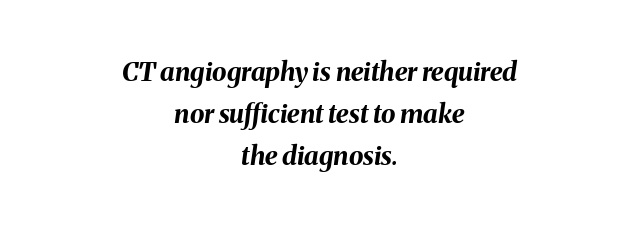
The image shows 26 px bold type, italic (leaning right); set centered, normal line spacing (1.62x), normal letter spacing, not underlined.
